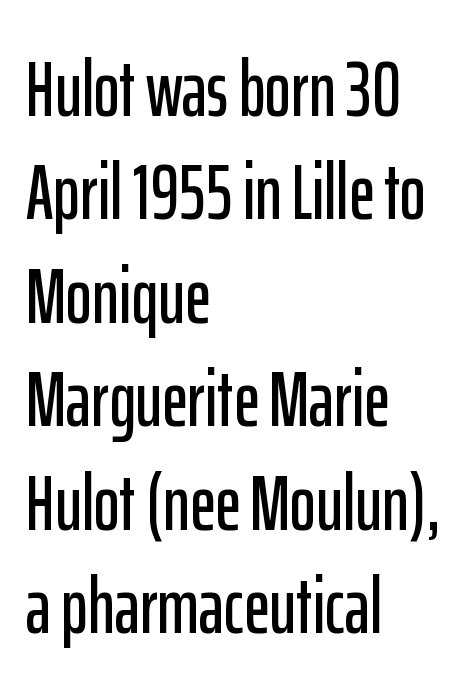
Q: Is the text italic (slanted)? A: No, it is upright.
Q: Is the typeface a serif or a sans-serif typeface? A: Sans-serif.
Q: Is the text underlined? A: No.
Q: How is the paragraph aligned? A: Left-aligned.
Q: Is the spacing between letters normal or unusually wide? A: Normal.
Q: Is the spacing between lines tight, normal or loose? A: Normal.
Q: Width (condensed, normal, or wide)? A: Condensed.
Q: Stroke contrast? A: Low.
Q: x-height? A: Medium.
Q: Monospaced? A: No.
